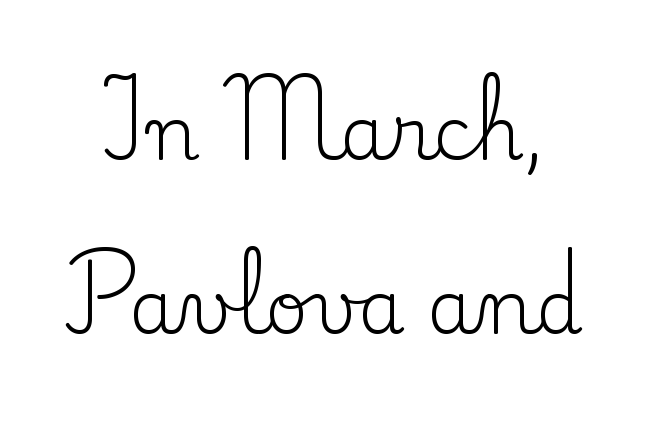
{"italic": "no", "bold": "no", "weight": "regular", "width": "normal", "stroke_contrast": "low", "x_height": "small", "monospaced": "no", "underline": "no", "line_spacing": "loose", "line_spacing_ratio": 2.32, "letter_spacing": "normal", "letter_spacing_em": 0.0, "glyph_px": 75}
